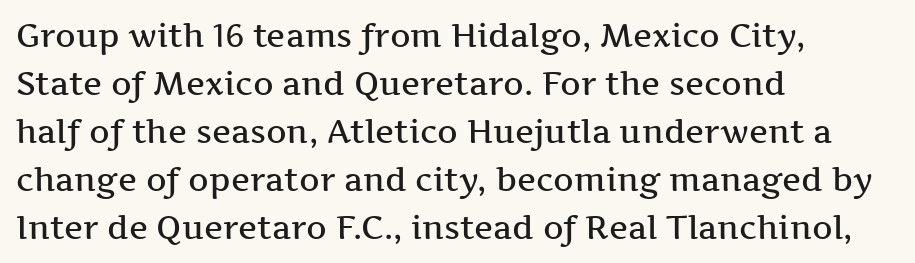
The image shows 32 px semibold, wide serif type, upright; set left-aligned, normal line spacing (1.5x), normal letter spacing, not underlined; medium stroke contrast and a medium x-height.
